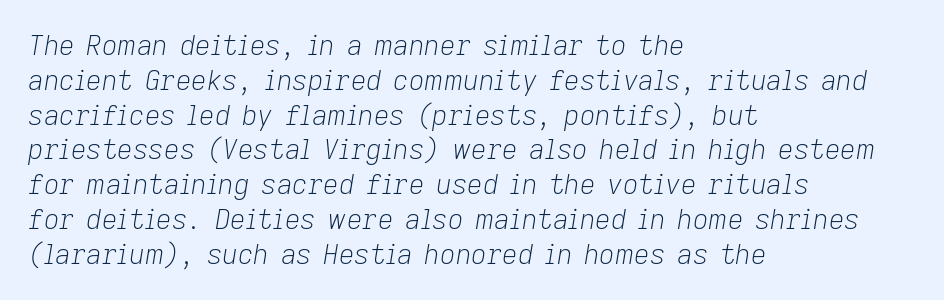
The image shows 27 px text type, italic (leaning right); set left-aligned, normal line spacing (1.29x), normal letter spacing, not underlined.
